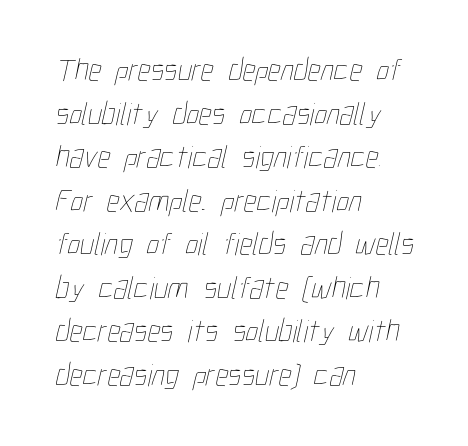
{"bold": "no", "weight": "thin", "width": "condensed", "stroke_contrast": "low", "x_height": "medium", "monospaced": "no", "underline": "no", "align": "left", "line_spacing": "normal", "line_spacing_ratio": 1.36, "letter_spacing": "normal", "letter_spacing_em": 0.0, "glyph_px": 32}
